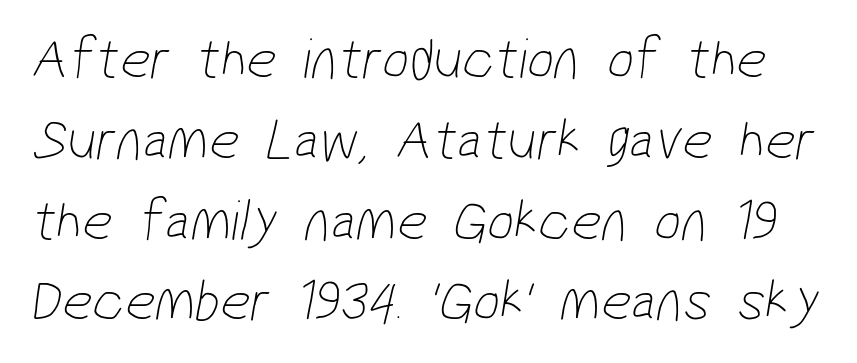
{"serif": "no", "bold": "no", "weight": "thin", "width": "condensed", "stroke_contrast": "low", "x_height": "medium", "monospaced": "no", "underline": "no", "line_spacing": "normal", "line_spacing_ratio": 1.37, "letter_spacing": "normal", "letter_spacing_em": 0.0, "glyph_px": 59}
